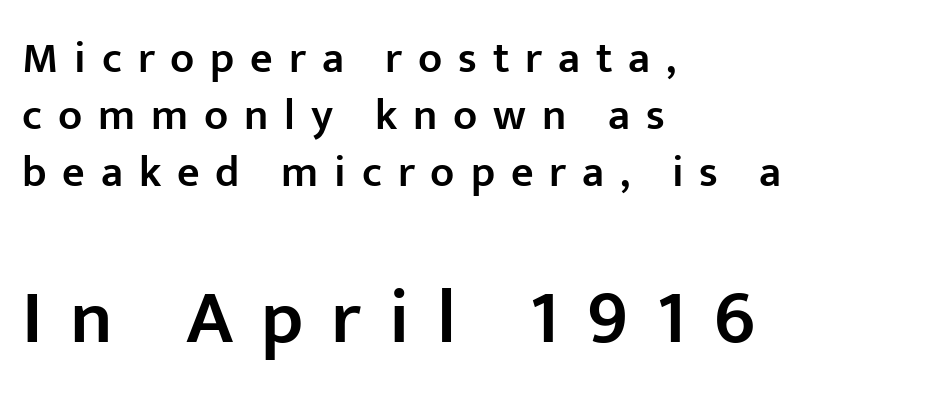
The lettering stays uniformly vertical, giving the passage a roman look. The rendering uses natural spacing where letterforms have individual widths. What kind of face is this? One without serifs — a sans. Bare-footed words on every line. A normal amount of white space separates one row of letters from the next.
